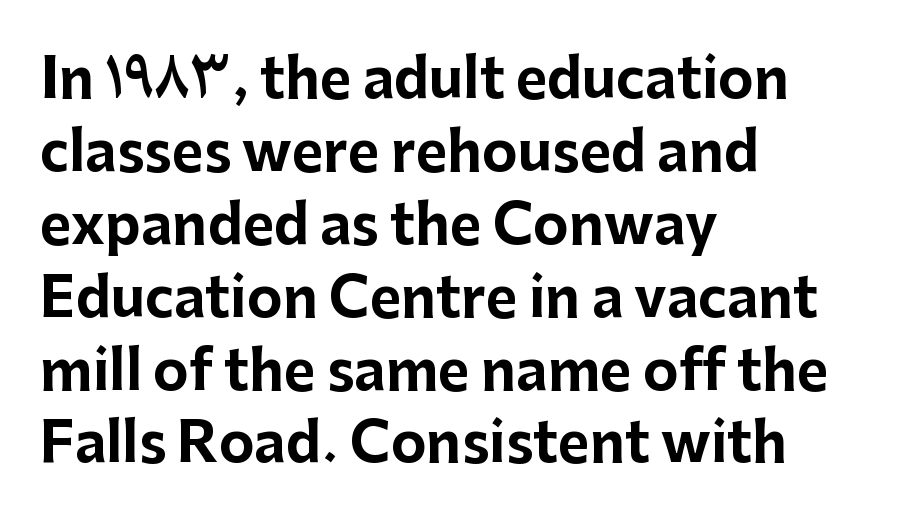
Q: Is the text bold? A: Yes.
Q: Is the text italic (slanted)? A: No, it is upright.
Q: Is the typeface a serif or a sans-serif typeface? A: Sans-serif.
Q: Is the text underlined? A: No.
Q: How is the paragraph aligned? A: Left-aligned.
Q: Is the spacing between letters normal or unusually wide? A: Normal.
Q: Is the spacing between lines tight, normal or loose? A: Normal.
Q: Width (condensed, normal, or wide)? A: Normal.
Q: Stroke contrast? A: Low.
Q: x-height? A: Medium.
Q: Monospaced? A: No.
